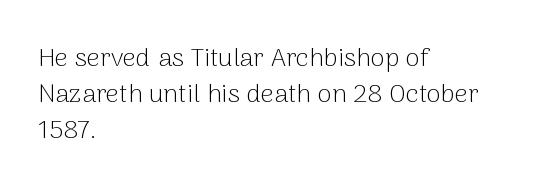
Teacher's note: observe the even left margin — that is flush-left alignment. Students, note that the glyphs here touch the page at normal intervals. Do the letters lean? They stand straight. Descenders hang freely into open space. Stem width sits at or under what a default text font uses.
